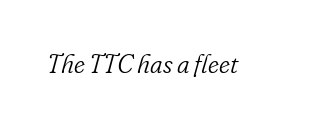
Q: Is the text bold? A: No.
Q: Is the text italic (slanted)? A: Yes, it leans right by about 16 degrees.
Q: Is the text underlined? A: No.
Q: Is the spacing between letters normal or unusually wide? A: Normal.
